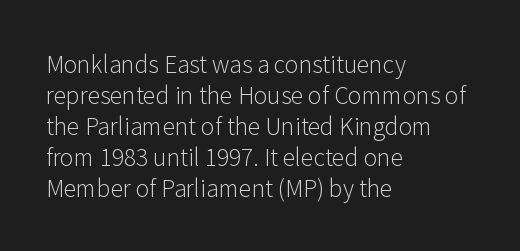
The image shows 23 px text type, upright; set left-aligned, normal line spacing (1.35x), normal letter spacing, not underlined.
